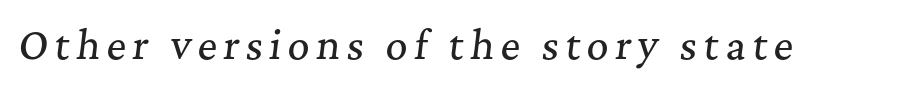
Q: Is the text italic (slanted)? A: Yes, it leans right by about 7 degrees.
Q: Is the typeface a serif or a sans-serif typeface? A: Serif.
Q: Is the text underlined? A: No.
Q: Width (condensed, normal, or wide)? A: Normal.
Q: Stroke contrast? A: Medium.
Q: x-height? A: Medium.
Q: Monospaced? A: No.
